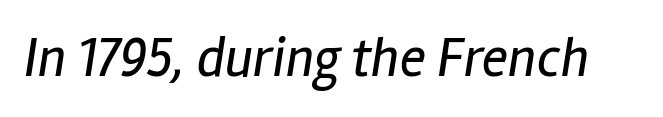
The image shows 55 px regular-weight, condensed type, italic (leaning right); set normal letter spacing, not underlined; low stroke contrast and a medium x-height.
